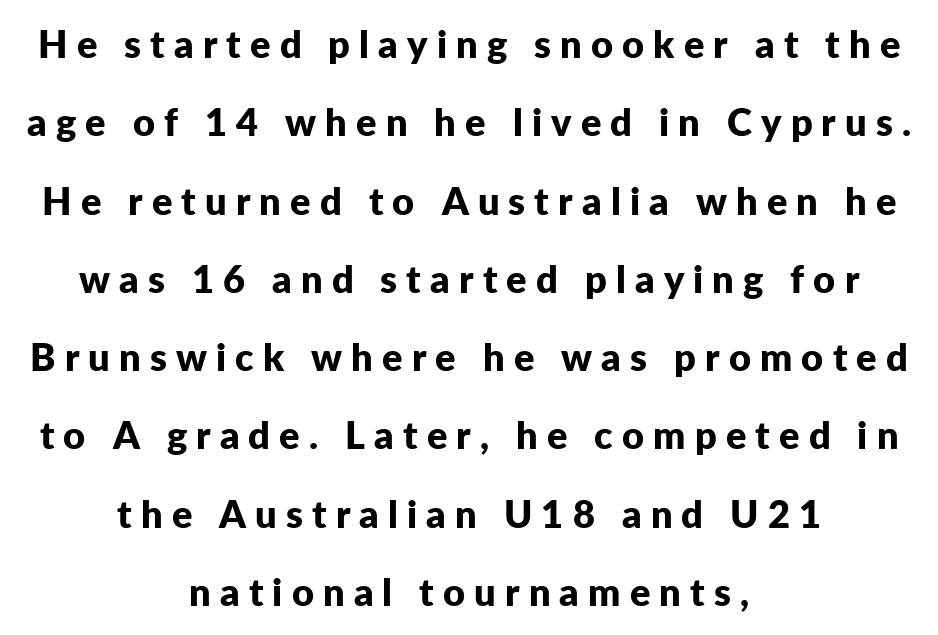
The image shows 38 px bold sans-serif type, upright; set centered, loose line spacing (2.06x), unusually wide letter spacing (+0.24 em), not underlined; low stroke contrast and a medium x-height.
